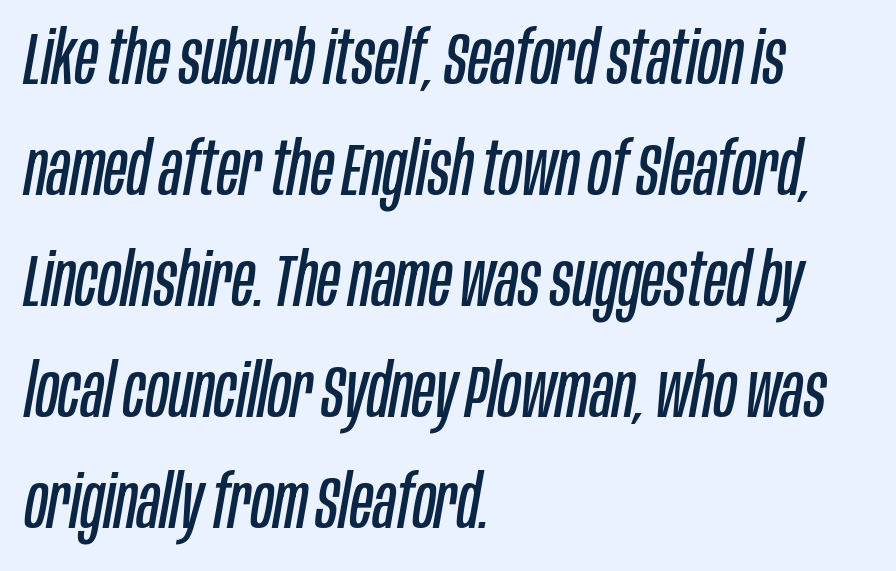
Q: Is the text bold? A: No.
Q: Is the text italic (slanted)? A: Yes, it leans right by about 10 degrees.
Q: Is the text underlined? A: No.
Q: How is the paragraph aligned? A: Left-aligned.
Q: Is the spacing between letters normal or unusually wide? A: Normal.
Q: Is the spacing between lines tight, normal or loose? A: Normal.
Q: Width (condensed, normal, or wide)? A: Condensed.
Q: Stroke contrast? A: Low.
Q: x-height? A: Large.
Q: Monospaced? A: No.
